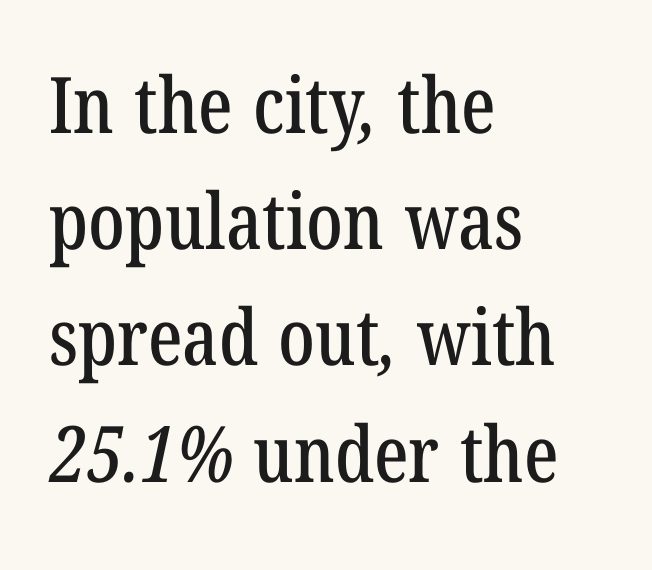
Q: Is the typeface a serif or a sans-serif typeface? A: Serif.
Q: Is the text underlined? A: No.
Q: How is the paragraph aligned? A: Left-aligned.
Q: Is the spacing between letters normal or unusually wide? A: Normal.
Q: Is the spacing between lines tight, normal or loose? A: Normal.
Q: Width (condensed, normal, or wide)? A: Condensed.
Q: Stroke contrast? A: Low.
Q: x-height? A: Medium.
Q: Monospaced? A: No.
